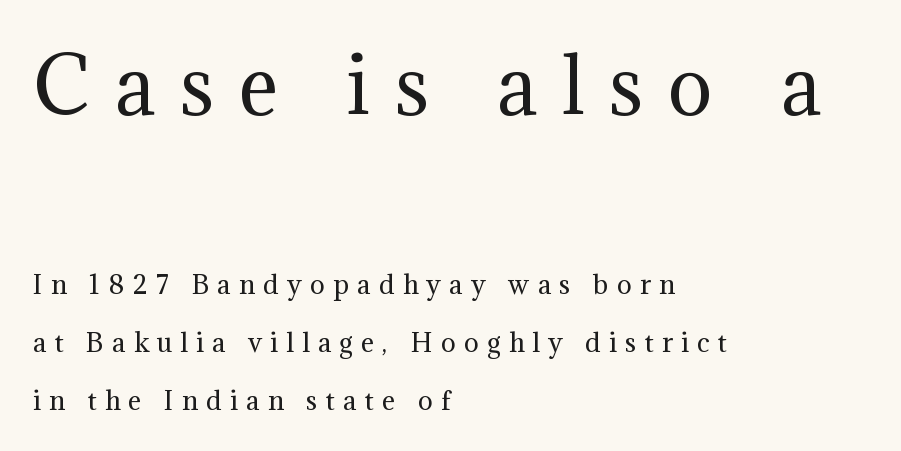
Old-style or modern, the face here clearly has serifs. The designer dialed line spacing up above the default. Large over small — that's the arrangement of the two blocks here. On a weight scale, this lands at 450 or below. Every character sits straight up, as roman type does. Visually the block forms a straight wall on the left and a jagged coastline on the right.
